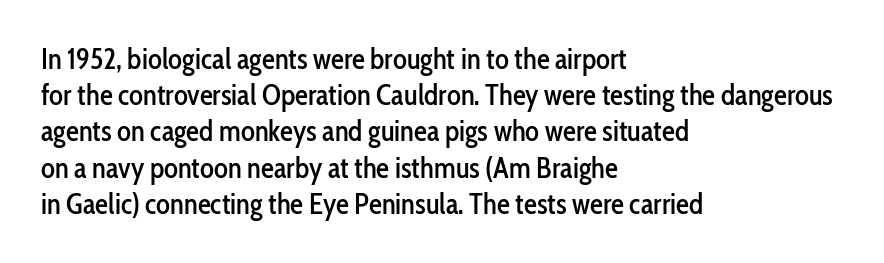
{"serif": "no", "italic": "no", "width": "condensed", "stroke_contrast": "low", "x_height": "medium", "monospaced": "no", "underline": "no", "align": "left", "line_spacing": "normal", "line_spacing_ratio": 1.25, "letter_spacing": "normal", "letter_spacing_em": 0.0, "glyph_px": 29}
